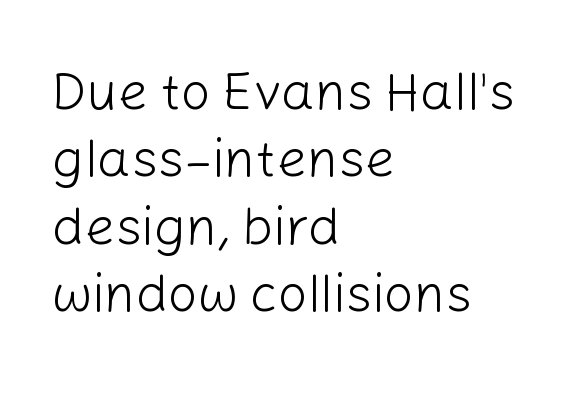
{"serif": "no", "italic": "no", "bold": "no", "weight": "light", "width": "normal", "stroke_contrast": "low", "x_height": "medium", "monospaced": "no", "underline": "no", "align": "left", "line_spacing": "normal", "line_spacing_ratio": 1.27, "letter_spacing": "normal", "letter_spacing_em": 0.0, "glyph_px": 53}
